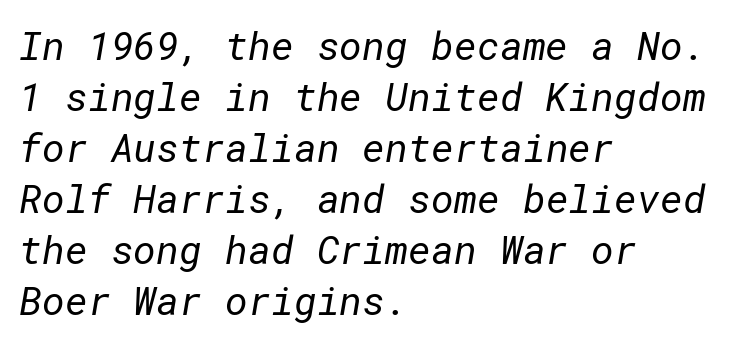
The lines sit at an ordinary, default distance from one another. Font category for this specimen: sans-serif. On a weight scale, this lands at 450 or below. Nobody touched the tracking dial on this one.
